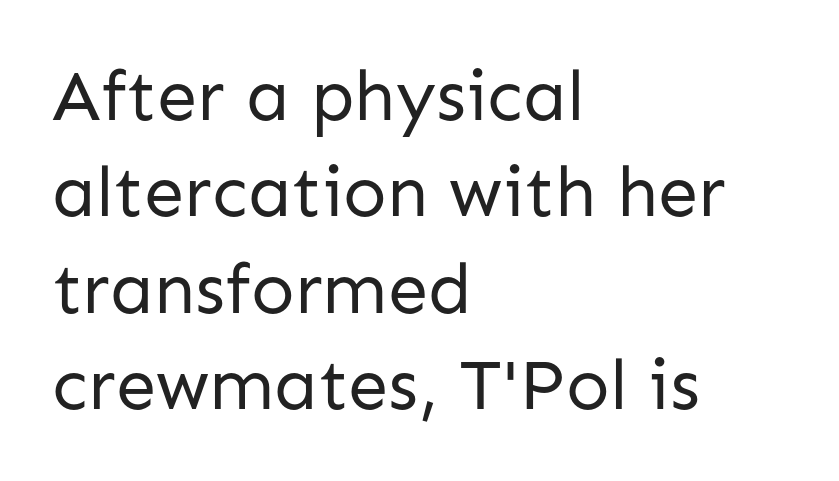
The leading is moderate, giving the passage an even texture. Here the glyphs are tracked normally, forming tight word shapes. A typesetter would mark this as roman, not italic. The strip under each line holds only bare page. This sample has the flowing, uneven cadence of proportional lettering. Each stroke keeps to a modest, everyday thickness or less.
